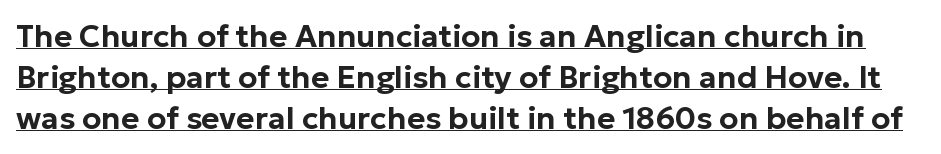
The image shows 31 px sans-serif type, upright; set normal line spacing (1.32x), normal letter spacing, underlined; low stroke contrast and a medium x-height.
